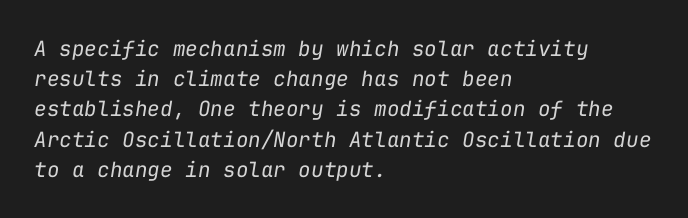
The image shows 21 px text type, italic (leaning right); set left-aligned, normal line spacing (1.44x), normal letter spacing, not underlined.
